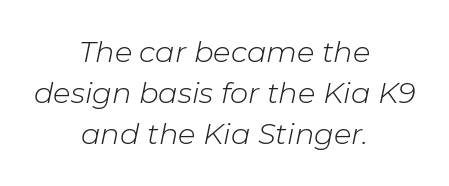
Q: Is the text bold? A: No.
Q: Is the text italic (slanted)? A: Yes, it leans right by about 11 degrees.
Q: Is the text underlined? A: No.
Q: How is the paragraph aligned? A: Centered.
Q: Is the spacing between letters normal or unusually wide? A: Normal.
Q: Is the spacing between lines tight, normal or loose? A: Normal.
Q: Width (condensed, normal, or wide)? A: Normal.
Q: Stroke contrast? A: Low.
Q: x-height? A: Medium.
Q: Monospaced? A: No.
